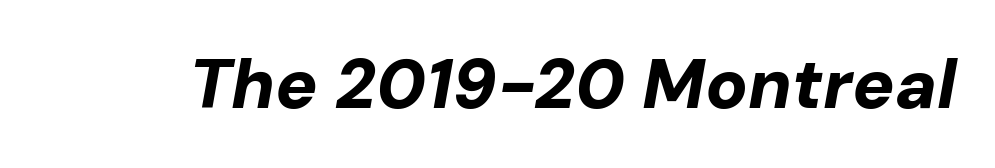
The image shows 70 px bold type, italic (leaning right); set normal letter spacing, not underlined; low stroke contrast and a medium x-height.
